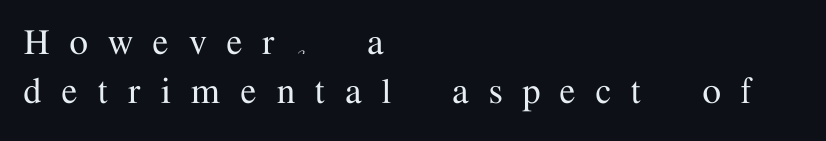
The image shows 42 px serif type, upright; set left-aligned, line spacing 1.17x, unusually wide letter spacing (+0.49 em), not underlined; medium stroke contrast and a medium x-height.
